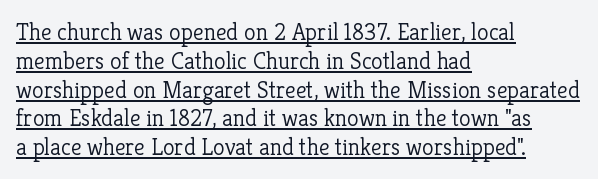
Q: Is the text bold? A: No.
Q: Is the text italic (slanted)? A: No, it is upright.
Q: Is the text underlined? A: Yes.
Q: How is the paragraph aligned? A: Left-aligned.
Q: Is the spacing between letters normal or unusually wide? A: Normal.
